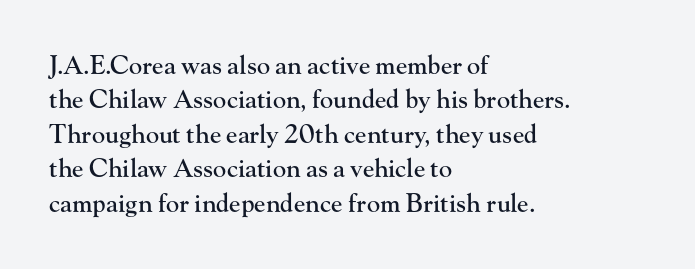
Q: Is the text italic (slanted)? A: No, it is upright.
Q: Is the text underlined? A: No.
Q: How is the paragraph aligned? A: Left-aligned.
Q: Is the spacing between letters normal or unusually wide? A: Normal.
Q: Is the spacing between lines tight, normal or loose? A: Normal.
